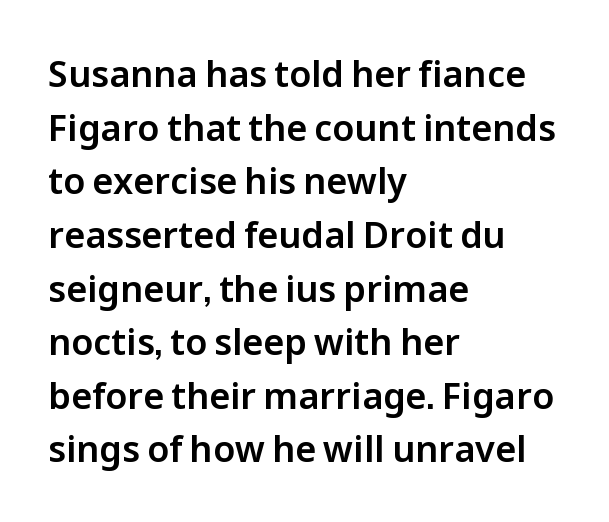
{"serif": "no", "italic": "no", "width": "normal", "stroke_contrast": "low", "x_height": "medium", "monospaced": "no", "underline": "no", "align": "left", "line_spacing": "normal", "line_spacing_ratio": 1.49, "letter_spacing": "normal", "letter_spacing_em": 0.0, "glyph_px": 36}
